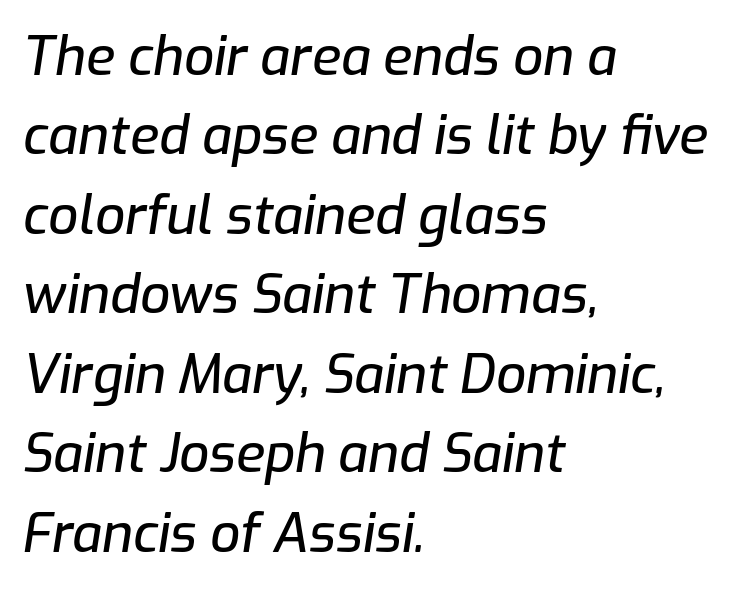
Q: Is the text italic (slanted)? A: Yes, it leans right by about 9 degrees.
Q: Is the text underlined? A: No.
Q: How is the paragraph aligned? A: Left-aligned.
Q: Is the spacing between letters normal or unusually wide? A: Normal.
Q: Is the spacing between lines tight, normal or loose? A: Normal.
Q: Width (condensed, normal, or wide)? A: Normal.
Q: Stroke contrast? A: Low.
Q: x-height? A: Medium.
Q: Monospaced? A: No.
